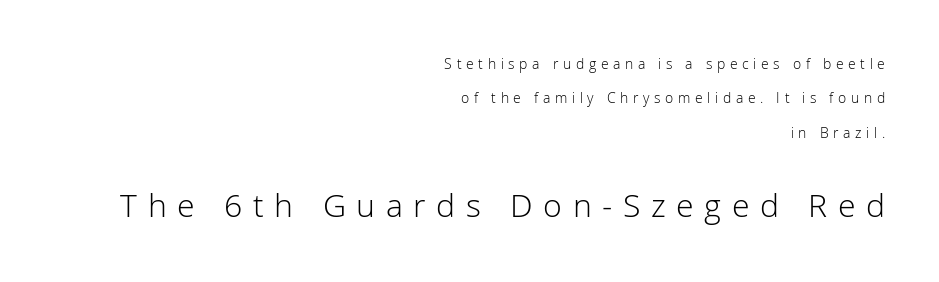
The face used here is proportionally spaced, like ordinary book or web type. The horizontal fit of the characters is loose and conspicuously gappy. A great deal of white space separates one row of letters from the next. Typesetter's note — lower block bumped up in size, upper block left smaller. The font's upright variant was chosen for this text. The strokes carry an ordinary text weight at most.
